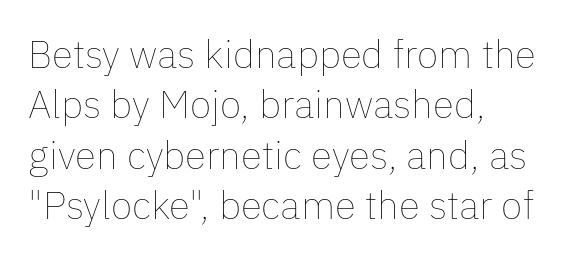
The image shows 39 px thin type, upright; set left-aligned, normal line spacing (1.29x), normal letter spacing, not underlined; low stroke contrast and a medium x-height.
